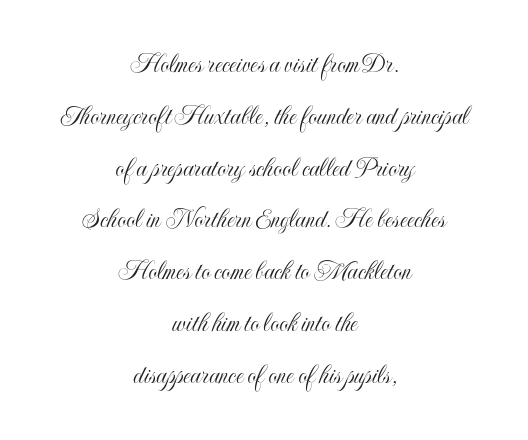
{"width": "condensed", "x_height": "small", "monospaced": "no", "underline": "no", "align": "center", "line_spacing_ratio": 1.85, "letter_spacing": "normal", "letter_spacing_em": 0.0, "glyph_px": 28}
